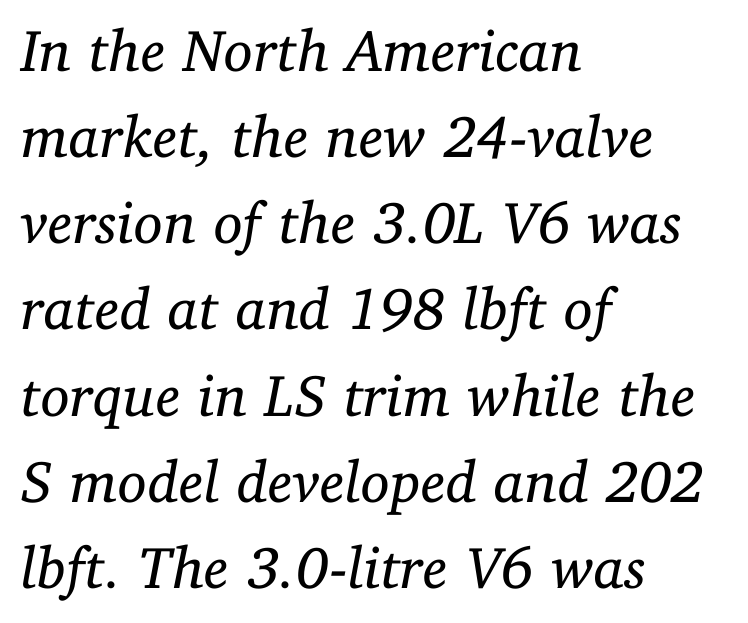
Notice how the stems are inclined rather than vertical — that's the hallmark of italics. In terms of letterspacing, this is plain default setting. Underlining? Definitely not there. These lines sit exactly where default settings would place them. Looks like regular typesetting: each glyph gets only the width it needs. Is the type heavy? It reads as light-to-regular instead.
